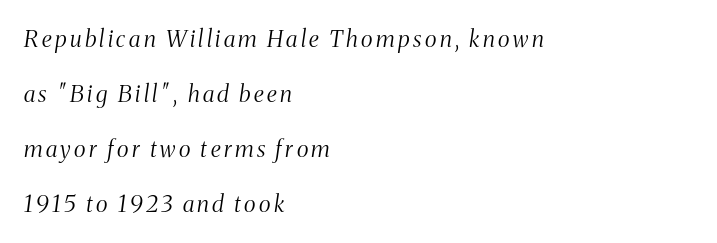
The image shows 23 px text type, italic (leaning right); set left-aligned, loose line spacing (2.39x), not underlined.
